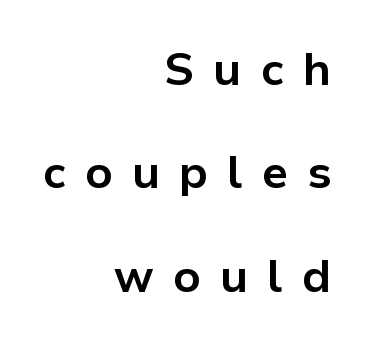
{"serif": "no", "italic": "no", "bold": "yes", "weight": "bold", "width": "normal", "stroke_contrast": "low", "x_height": "medium", "monospaced": "no", "underline": "no", "align": "right", "line_spacing": "loose", "line_spacing_ratio": 2.25, "letter_spacing": "wide", "letter_spacing_em": 0.42, "glyph_px": 46}
